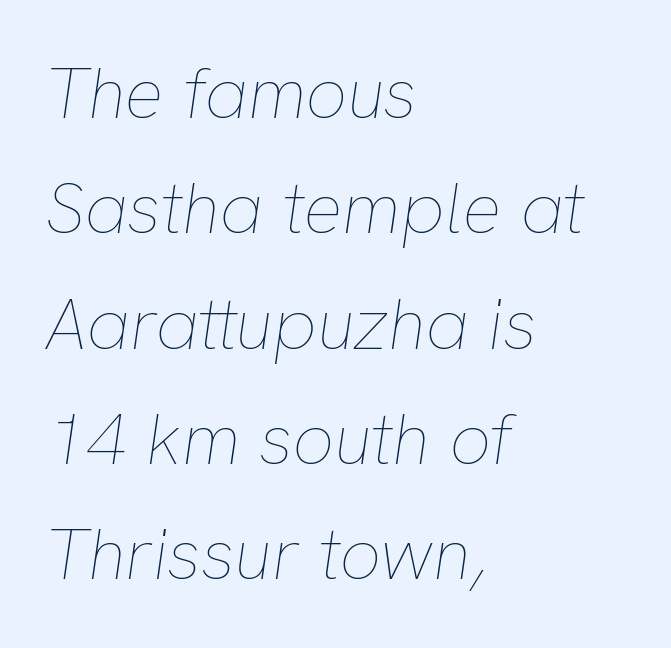
{"italic": "yes", "lean": "right", "slant_degrees": 8, "bold": "no", "weight": "thin", "width": "normal", "stroke_contrast": "low", "x_height": "medium", "monospaced": "no", "underline": "no", "align": "left", "line_spacing": "normal", "line_spacing_ratio": 1.58, "letter_spacing": "normal", "letter_spacing_em": 0.0, "glyph_px": 73}
